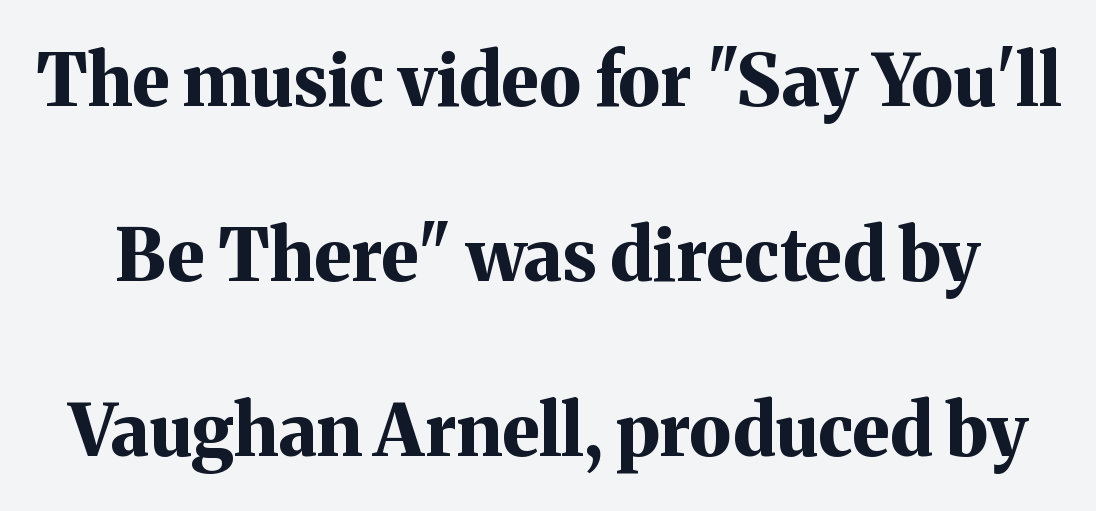
{"serif": "yes", "italic": "no", "bold": "yes", "weight": "bold", "width": "normal", "stroke_contrast": "medium", "x_height": "medium", "monospaced": "no", "underline": "no", "line_spacing": "loose", "line_spacing_ratio": 2.43, "letter_spacing": "normal", "letter_spacing_em": 0.0, "glyph_px": 72}
